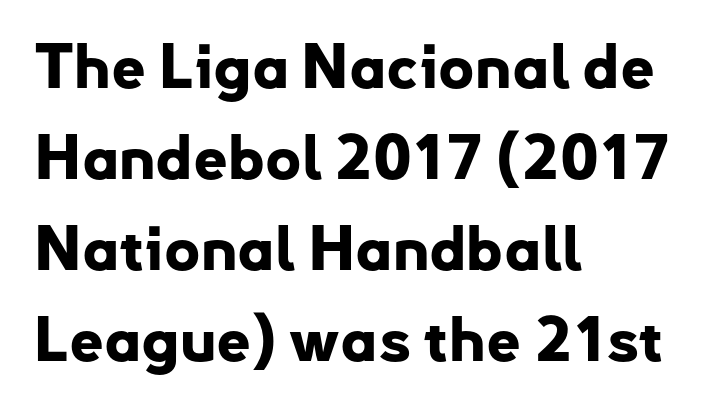
{"serif": "no", "italic": "no", "bold": "yes", "weight": "bold", "width": "normal", "stroke_contrast": "low", "x_height": "small", "monospaced": "no", "underline": "no", "align": "left", "line_spacing": "normal", "line_spacing_ratio": 1.49, "letter_spacing": "normal", "letter_spacing_em": 0.0, "glyph_px": 61}
